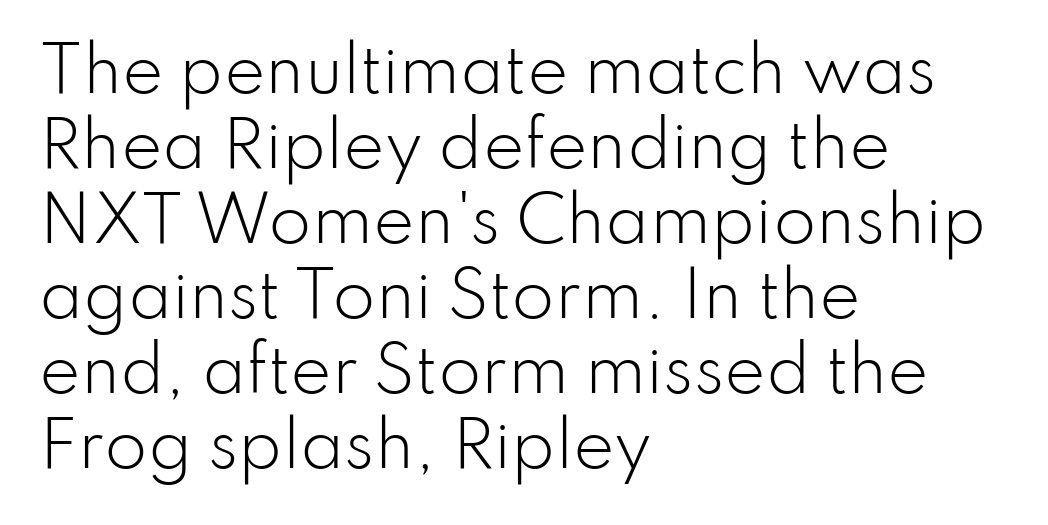
{"serif": "no", "italic": "no", "bold": "no", "weight": "light", "width": "normal", "stroke_contrast": "low", "x_height": "small", "monospaced": "no", "underline": "no", "align": "left", "line_spacing_ratio": 1.21, "letter_spacing": "normal", "letter_spacing_em": 0.0, "glyph_px": 62}
